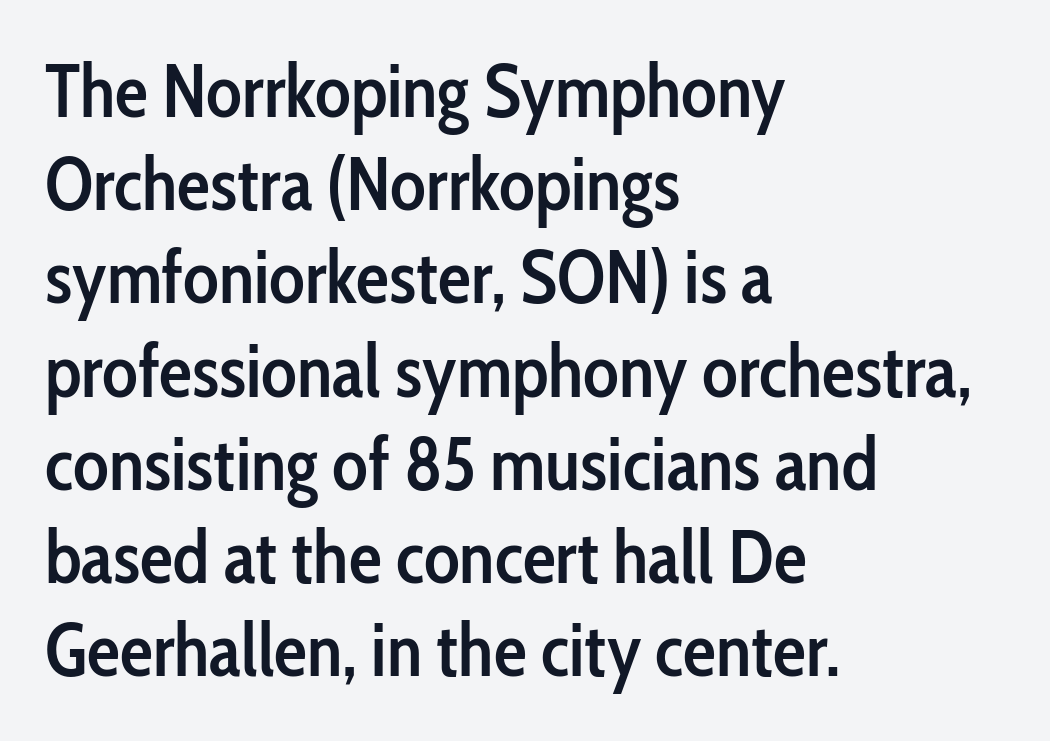
{"serif": "no", "italic": "no", "bold": "semi", "weight": "semibold", "width": "condensed", "stroke_contrast": "low", "x_height": "medium", "monospaced": "no", "underline": "no", "align": "left", "line_spacing": "normal", "line_spacing_ratio": 1.26, "letter_spacing": "normal", "letter_spacing_em": 0.0, "glyph_px": 74}
